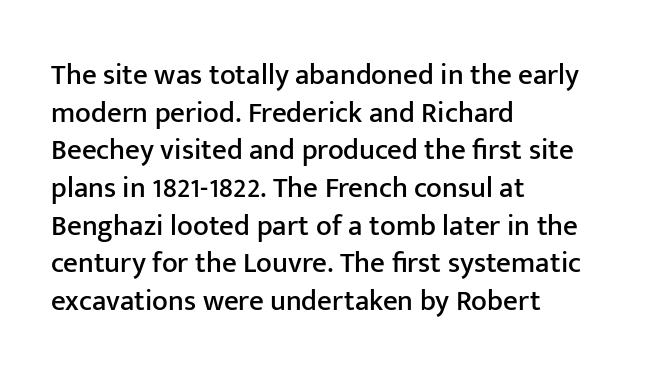
You could not count columns in this text — the font is proportionally spaced. The ragged edge is on the right, which tells us the setting is flush left. The typeface chosen for these lines omits serifs. Lines of text with bare space underneath.
